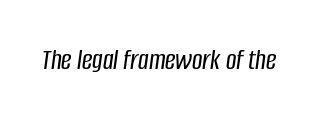
Is this a fixed-width face? No — the glyphs have proportional, varying widths. This is oblique type, the kind used for emphasis or titles. These lines keep a tight, regular rhythm from letter to letter. Honestly, there is no underline to notice here at all.
